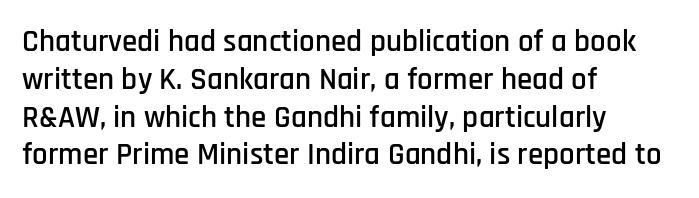
The type sits square on the baseline with zero lean. Nothing unusual about the tracking: characters are spaced as the font intends. Proportional: the letters do not fall into vertical columns. No feet cap the strokes, marking this as sans-serif type. Where is the straight margin? On the left.
